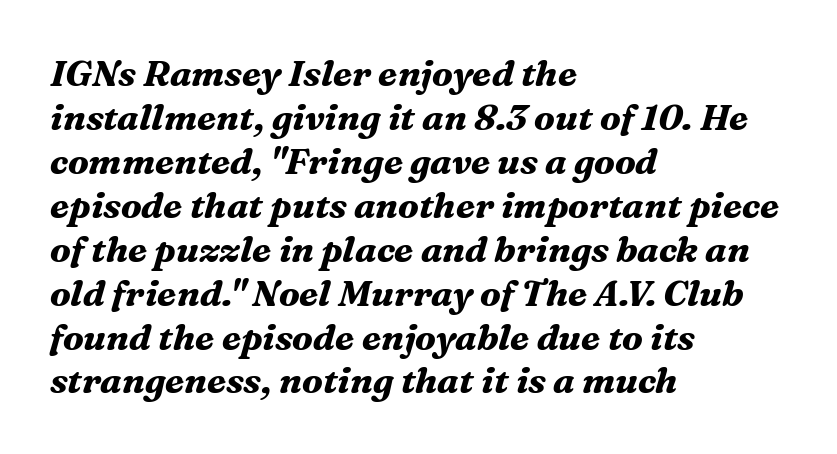
Caption: bold face, heavy strokes. Stroke terminals: seriffed. In CSS terms this would be text-align: left. A typesetter would call this proportional, since set widths differ per character. Check the space under the baseline: it is left empty. The whole block is typeset with a tilt.
